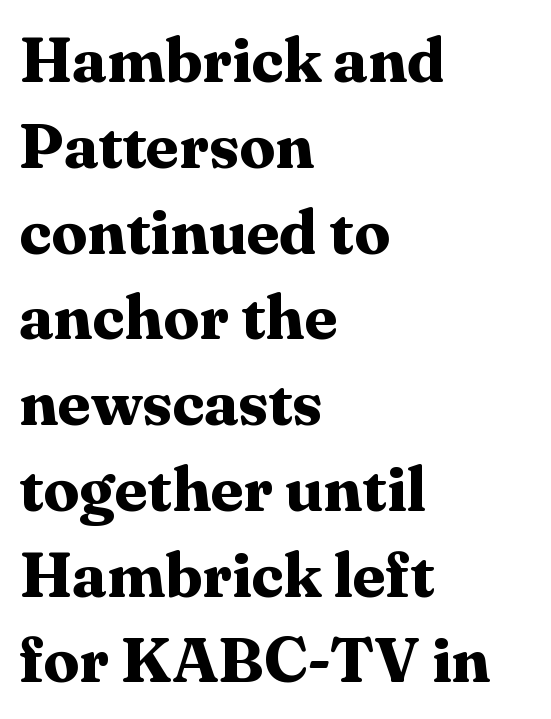
Heavy, bold letterforms. Nope, not italic — everything's standing straight. Observe the serifs anchoring each vertical stroke in this sample. Each line starts at the same left margin while the right side varies. The rows are spaced the way most documents space them. There is no visible air inserted between adjacent glyphs.
